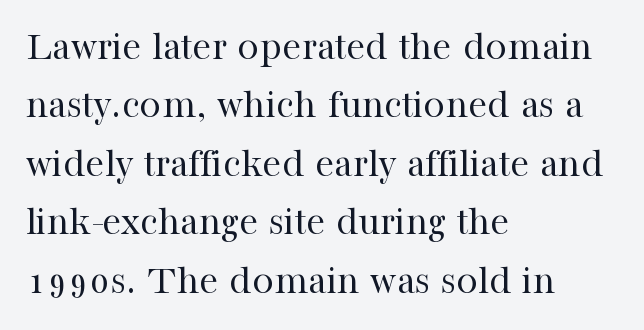
Q: Is the text bold? A: No.
Q: Is the text italic (slanted)? A: No, it is upright.
Q: Is the typeface a serif or a sans-serif typeface? A: Serif.
Q: Is the text underlined? A: No.
Q: How is the paragraph aligned? A: Left-aligned.
Q: Is the spacing between letters normal or unusually wide? A: Normal.
Q: Is the spacing between lines tight, normal or loose? A: Normal.
Q: Width (condensed, normal, or wide)? A: Normal.
Q: Stroke contrast? A: High.
Q: x-height? A: Medium.
Q: Monospaced? A: No.
